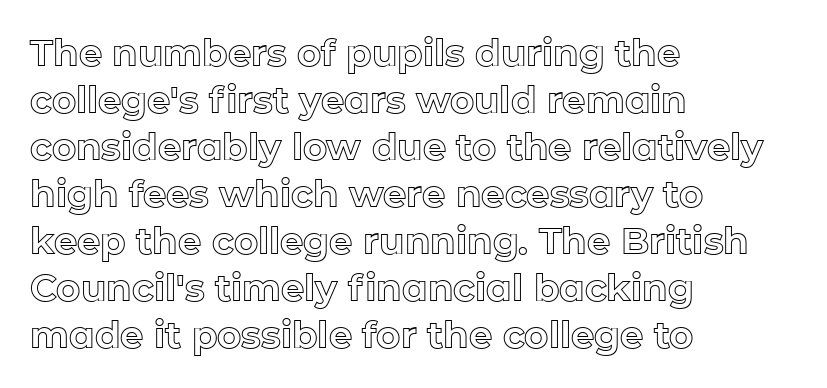
The image shows 37 px text type, upright; set left-aligned, normal line spacing (1.27x), normal letter spacing, not underlined; a medium x-height.
